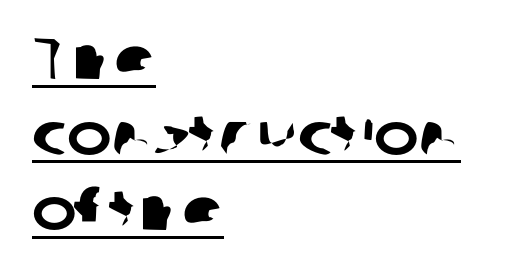
Q: Is the typeface a serif or a sans-serif typeface? A: Sans-serif.
Q: Is the text underlined? A: Yes.
Q: How is the paragraph aligned? A: Left-aligned.
Q: Is the spacing between letters normal or unusually wide? A: Normal.
Q: Is the spacing between lines tight, normal or loose? A: Normal.
Q: Width (condensed, normal, or wide)? A: Normal.
Q: Stroke contrast? A: Low.
Q: x-height? A: Medium.
Q: Monospaced? A: No.
